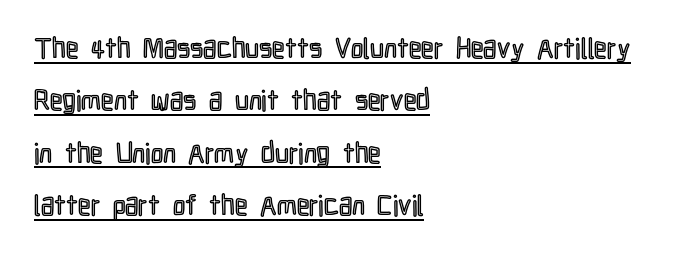
{"italic": "no", "width": "condensed", "x_height": "medium", "monospaced": "no", "underline": "yes", "align": "left", "line_spacing_ratio": 1.87, "letter_spacing": "normal", "letter_spacing_em": 0.0, "glyph_px": 28}
